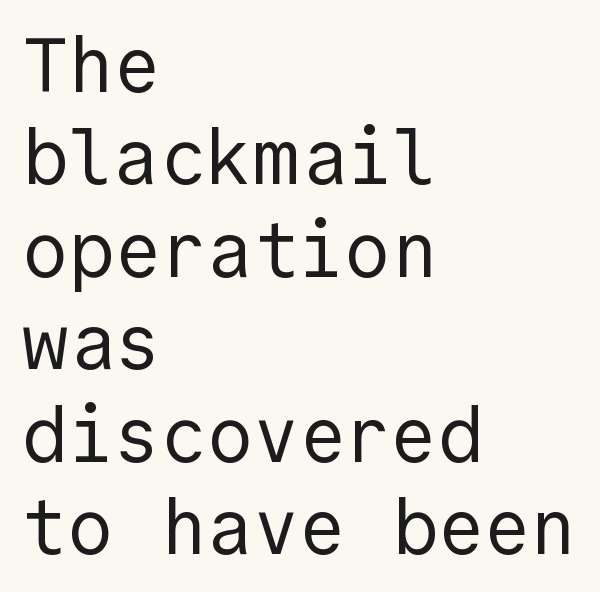
{"serif": "no", "italic": "no", "bold": "no", "weight": "regular", "width": "normal", "x_height": "medium", "underline": "no", "align": "left", "line_spacing_ratio": 1.2, "letter_spacing": "normal", "letter_spacing_em": 0.0, "glyph_px": 77}
